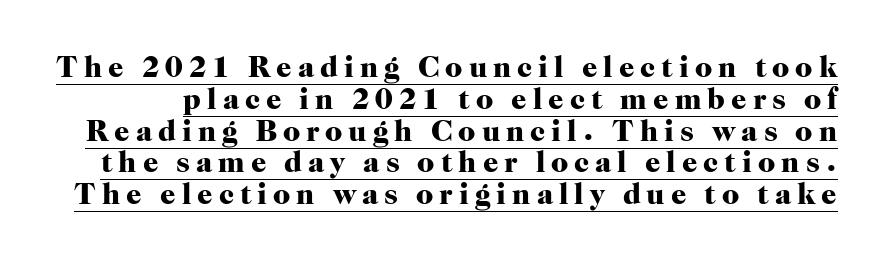
The image shows 30 px heavy serif type, upright; set tight line spacing (1.06x), unusually wide letter spacing (+0.2 em), underlined; high stroke contrast and a medium x-height.
